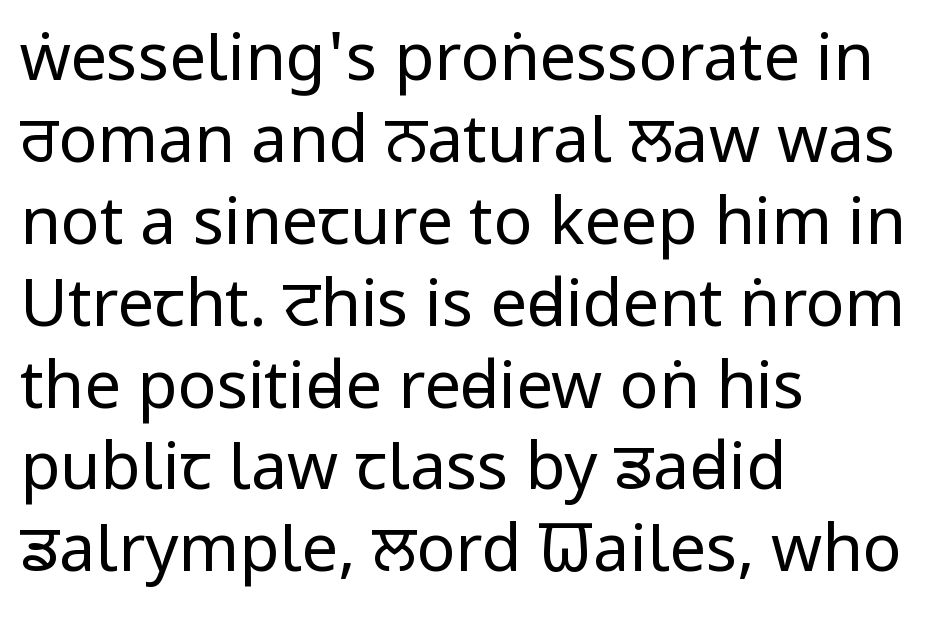
Q: Is the text bold? A: No.
Q: Is the text italic (slanted)? A: No, it is upright.
Q: Is the typeface a serif or a sans-serif typeface? A: Sans-serif.
Q: Is the text underlined? A: No.
Q: How is the paragraph aligned? A: Left-aligned.
Q: Is the spacing between letters normal or unusually wide? A: Normal.
Q: Is the spacing between lines tight, normal or loose? A: Normal.
Q: Width (condensed, normal, or wide)? A: Condensed.
Q: Stroke contrast? A: Low.
Q: x-height? A: Large.
Q: Monospaced? A: No.
